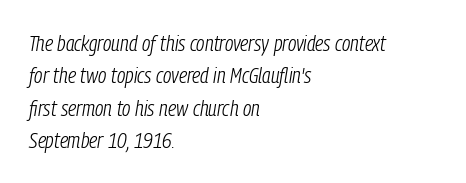
{"italic": "yes", "lean": "right", "slant_degrees": 9, "bold": "no", "underline": "no", "align": "left", "line_spacing": "normal", "line_spacing_ratio": 1.47, "letter_spacing": "normal", "letter_spacing_em": 0.0, "glyph_px": 22}
